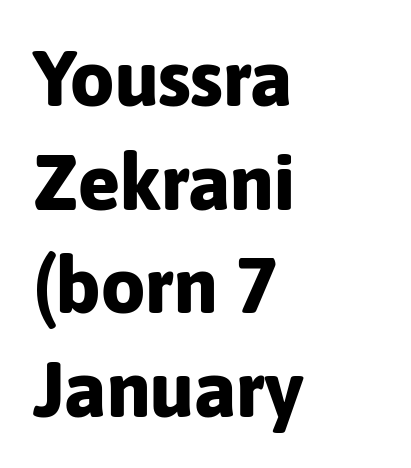
The image shows 78 px bold sans-serif type, upright; set left-aligned, normal line spacing (1.33x), normal letter spacing, not underlined; low stroke contrast and a medium x-height.
